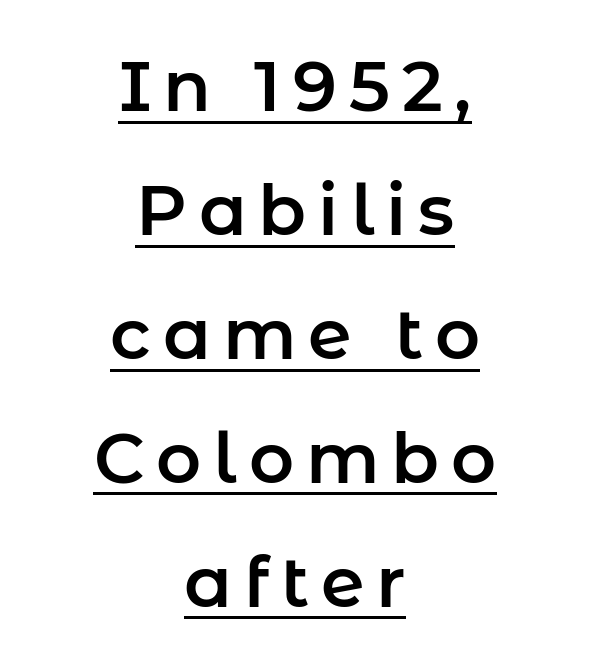
Q: Is the text italic (slanted)? A: No, it is upright.
Q: Is the typeface a serif or a sans-serif typeface? A: Sans-serif.
Q: Is the text underlined? A: Yes.
Q: How is the paragraph aligned? A: Centered.
Q: Width (condensed, normal, or wide)? A: Normal.
Q: Stroke contrast? A: Low.
Q: x-height? A: Medium.
Q: Monospaced? A: No.
